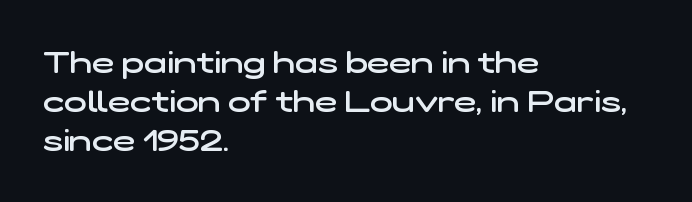
The image shows 30 px semibold, wide sans-serif type; set left-aligned, normal line spacing (1.3x), normal letter spacing, not underlined; low stroke contrast and a medium x-height.
